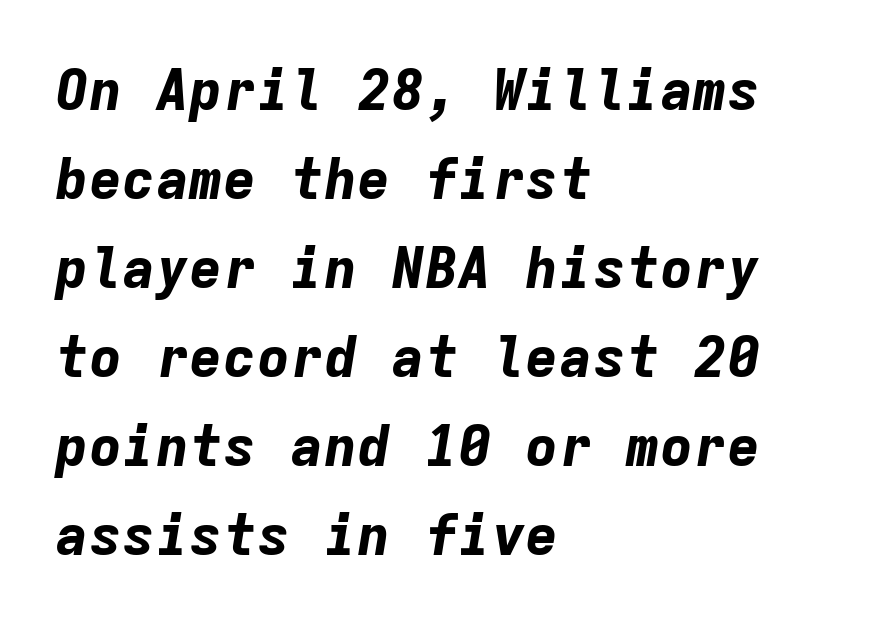
The image shows 56 px bold type, italic (leaning right), monospaced; set left-aligned, normal line spacing (1.59x), normal letter spacing, not underlined; low stroke contrast and a medium x-height.
